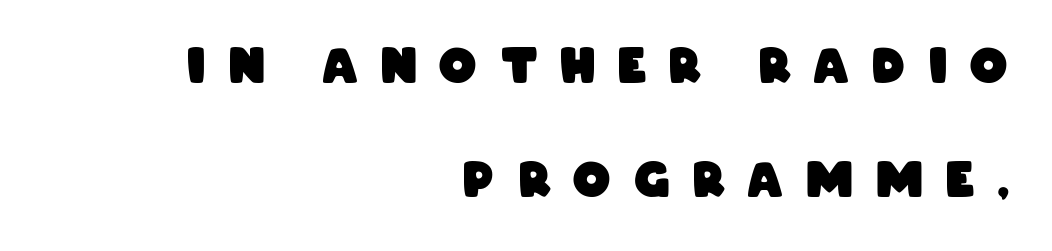
A bare baseline throughout the passage. You could fit nearly another row in the gap between these rows. Weight: bold. You could not count columns in this text — the font is proportionally spaced. The letterforms stand isolated, each surrounded by extra space. Letterform terminals end flat and unadorned throughout the passage.
